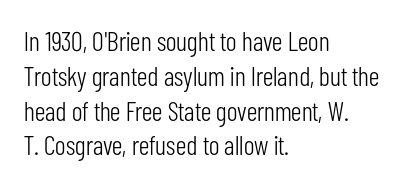
The image shows 27 px text type, upright; set left-aligned, normal line spacing (1.29x), normal letter spacing, not underlined.
